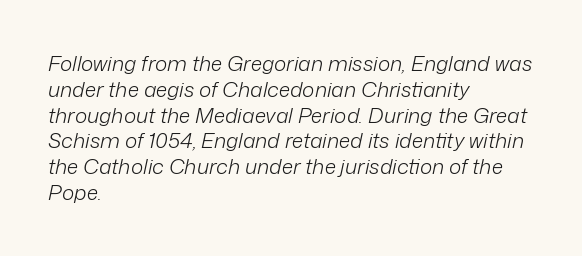
{"italic": "yes", "lean": "right", "slant_degrees": 12, "bold": "no", "underline": "no", "align": "left", "line_spacing_ratio": 1.23, "letter_spacing": "normal", "letter_spacing_em": 0.0, "glyph_px": 21}
